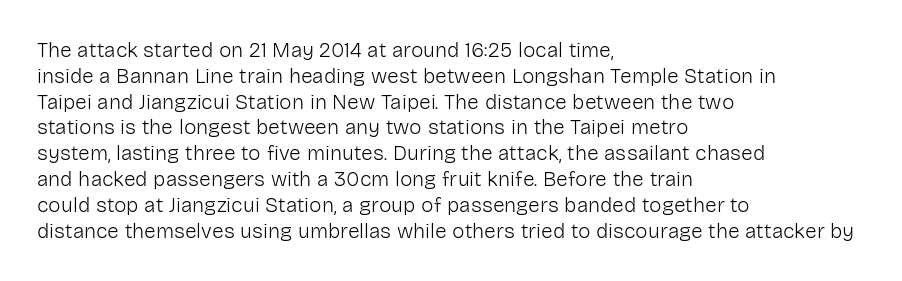
Q: Is the text bold? A: No.
Q: Is the text italic (slanted)? A: No, it is upright.
Q: Is the text underlined? A: No.
Q: How is the paragraph aligned? A: Left-aligned.
Q: Is the spacing between letters normal or unusually wide? A: Normal.
